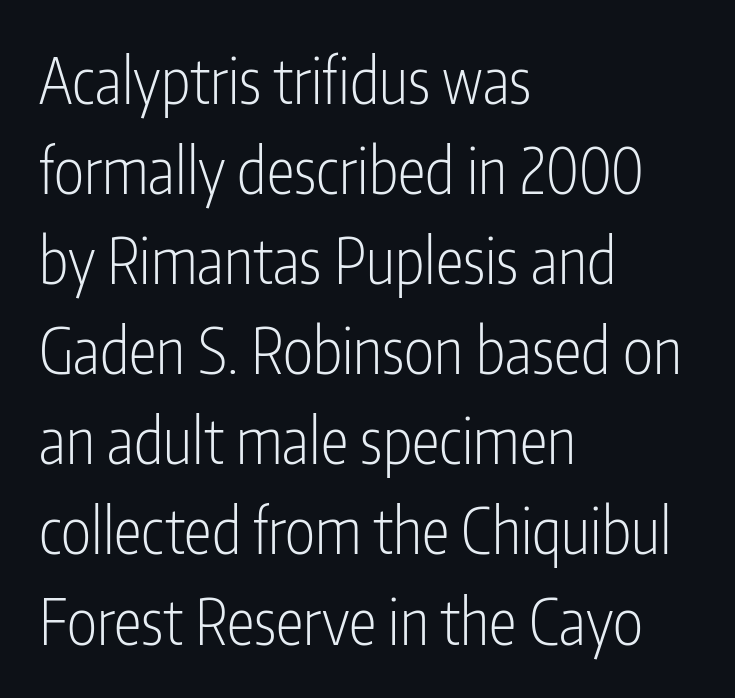
{"serif": "no", "italic": "no", "bold": "no", "weight": "light", "width": "condensed", "stroke_contrast": "low", "x_height": "medium", "monospaced": "no", "underline": "no", "align": "left", "line_spacing": "normal", "line_spacing_ratio": 1.43, "letter_spacing": "normal", "letter_spacing_em": 0.0, "glyph_px": 63}
